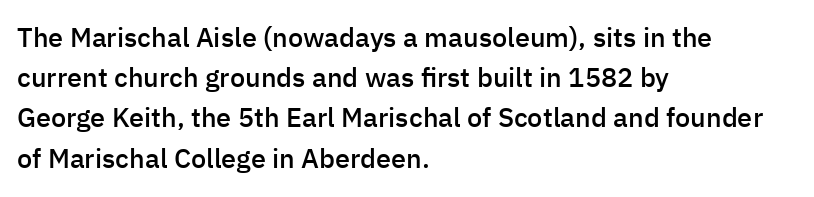
{"italic": "no", "bold": "semi", "underline": "no", "align": "left", "line_spacing": "normal", "line_spacing_ratio": 1.49, "letter_spacing": "normal", "letter_spacing_em": 0.0, "glyph_px": 27}
